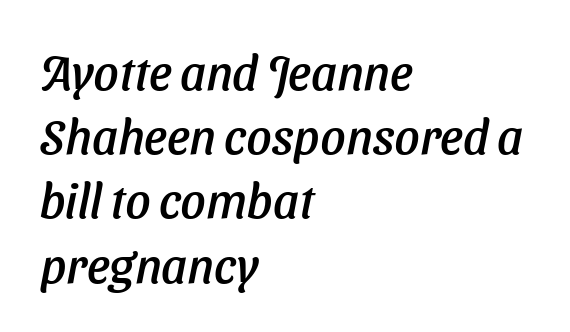
{"italic": "yes", "lean": "right", "slant_degrees": 11, "width": "normal", "stroke_contrast": "low", "x_height": "medium", "monospaced": "no", "underline": "no", "align": "left", "line_spacing": "normal", "line_spacing_ratio": 1.31, "letter_spacing": "normal", "letter_spacing_em": 0.0, "glyph_px": 49}
